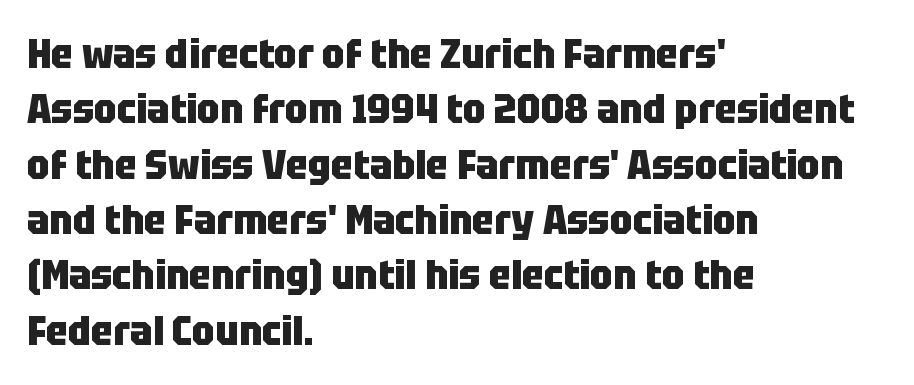
{"serif": "no", "italic": "no", "bold": "yes", "weight": "heavy", "width": "condensed", "stroke_contrast": "low", "x_height": "large", "monospaced": "no", "underline": "no", "align": "left", "line_spacing": "normal", "line_spacing_ratio": 1.35, "letter_spacing": "normal", "letter_spacing_em": 0.0, "glyph_px": 41}
